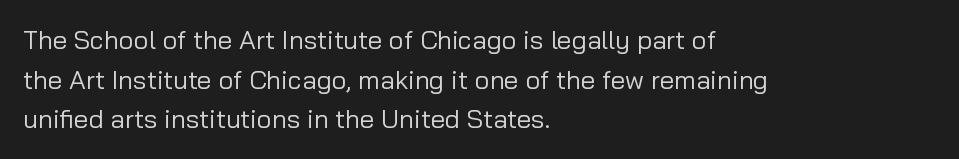
Q: Is the text bold? A: No.
Q: Is the text italic (slanted)? A: No, it is upright.
Q: Is the text underlined? A: No.
Q: How is the paragraph aligned? A: Left-aligned.
Q: Is the spacing between letters normal or unusually wide? A: Normal.
Q: Is the spacing between lines tight, normal or loose? A: Normal.
